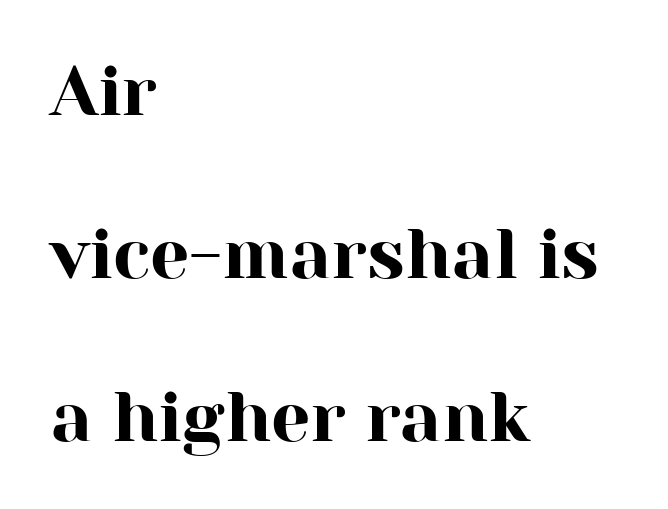
The image shows 70 px serif type, upright; set left-aligned, loose line spacing (2.33x), normal letter spacing, not underlined; high stroke contrast and a medium x-height.
